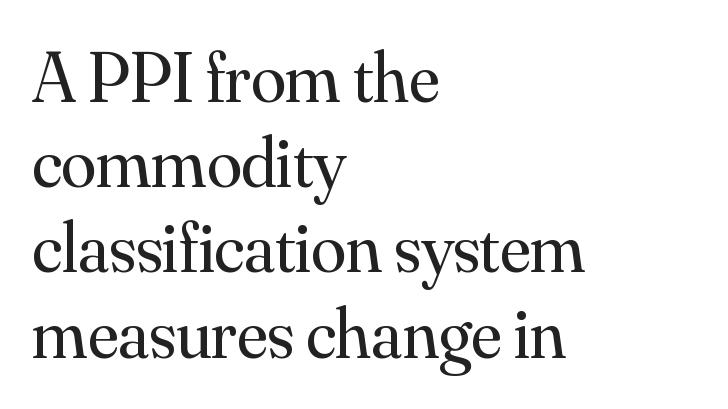
Alignment: flush left. The type family on display is of the serif kind. The lettering stays uniformly vertical, giving the passage a roman look. The string is rendered with underlining switched off.
